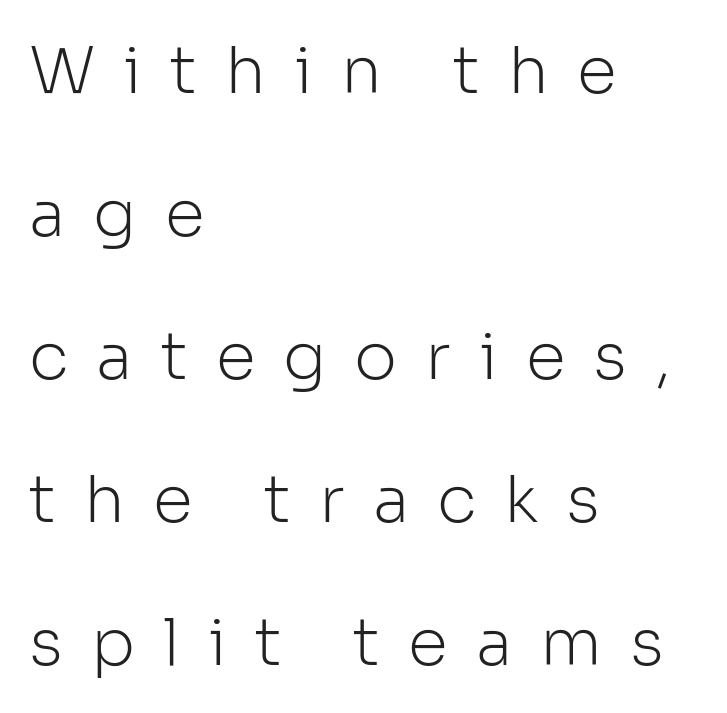
{"serif": "no", "italic": "no", "bold": "no", "weight": "light", "width": "normal", "stroke_contrast": "low", "x_height": "medium", "monospaced": "no", "underline": "no", "align": "left", "line_spacing": "loose", "line_spacing_ratio": 2.2, "letter_spacing": "wide", "letter_spacing_em": 0.43, "glyph_px": 65}
